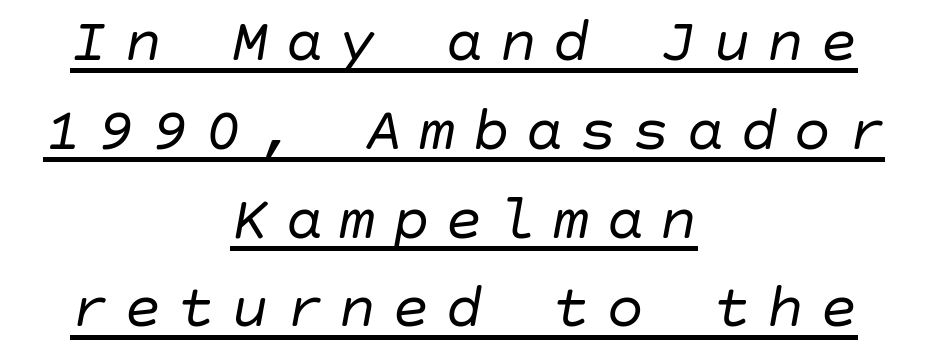
{"italic": "yes", "lean": "right", "slant_degrees": 10, "bold": "no", "weight": "regular", "width": "normal", "stroke_contrast": "low", "x_height": "large", "underline": "yes", "align": "center", "line_spacing": "normal", "line_spacing_ratio": 1.41, "letter_spacing": "wide", "letter_spacing_em": 0.25, "glyph_px": 63}
